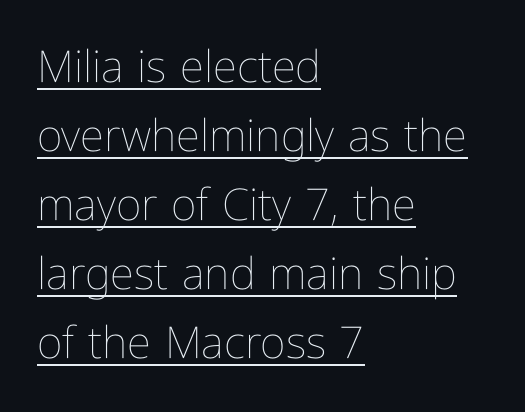
The image shows 44 px thin, condensed type, upright; set left-aligned, normal line spacing (1.57x), normal letter spacing, underlined; low stroke contrast and a medium x-height.
